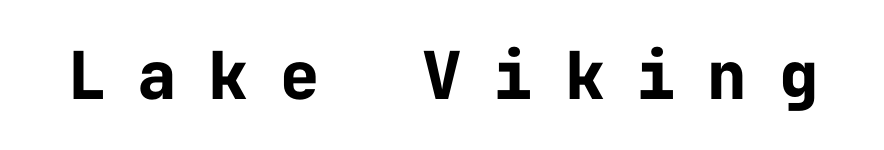
Q: Is the text bold? A: Yes.
Q: Is the text italic (slanted)? A: No, it is upright.
Q: Is the typeface a serif or a sans-serif typeface? A: Sans-serif.
Q: Is the text underlined? A: No.
Q: Is the spacing between letters normal or unusually wide? A: Unusually wide.
Q: Width (condensed, normal, or wide)? A: Normal.
Q: Stroke contrast? A: Low.
Q: x-height? A: Medium.
Q: Monospaced? A: Yes.
